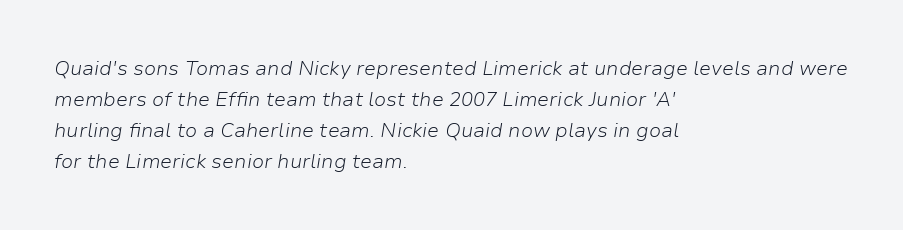
Q: Is the text bold? A: No.
Q: Is the text italic (slanted)? A: Yes, it leans right by about 9 degrees.
Q: Is the text underlined? A: No.
Q: How is the paragraph aligned? A: Left-aligned.
Q: Is the spacing between letters normal or unusually wide? A: Normal.
Q: Is the spacing between lines tight, normal or loose? A: Normal.
